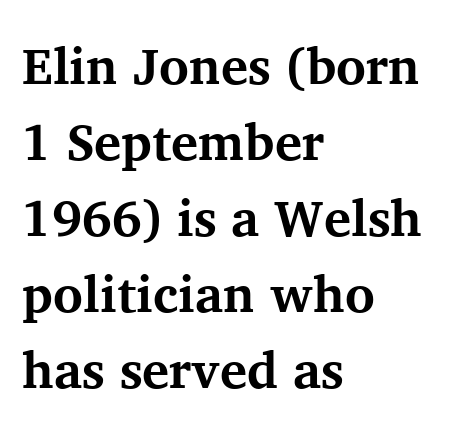
Honestly, there is no underline to notice here at all. To sum up the face: it has serifs. Rows of type keep a routine distance in the vertical direction. Nobody touched the tracking dial on this one. The face used here is proportionally spaced, like ordinary book or web type.
